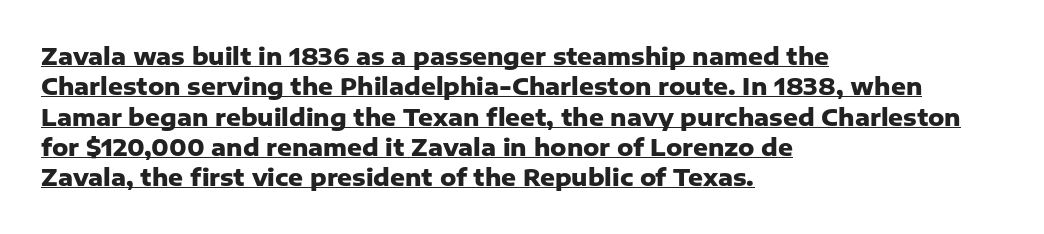
This sample carries an underscore along the baseline area. How are the letters spaced? Ordinarily, with no added tracking. The letters are bold, with thick, heavy strokes. Quick note: interline space is typical. Compared with a centered layout, this one pins lines to the left instead.
